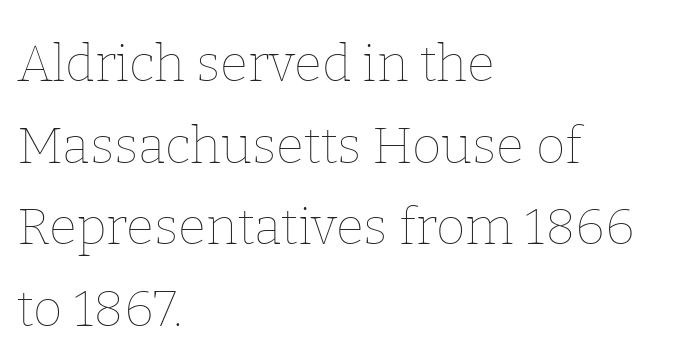
Here the glyphs are tracked normally, forming tight word shapes. The font sits on the lighter half of the weight spectrum, regular included. Line spacing here is normal. Proportional: the letters do not fall into vertical columns.
